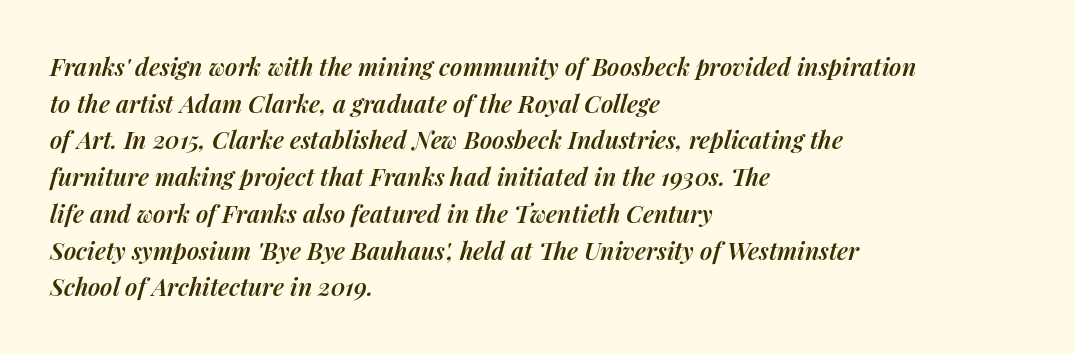
A typesetter would mark this as italic. This sample keeps an unexceptional amount of space between lines. Words appear dense and cohesive because spacing is normal. Every letter is mildly thick-stroked: semibold rather than bold.
